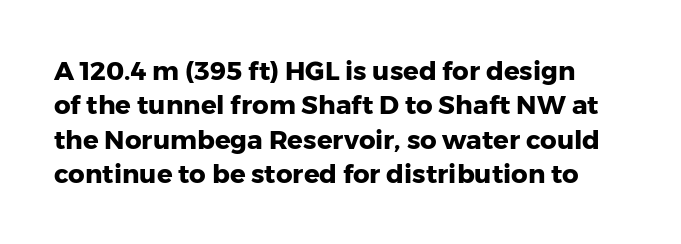
The strokes are fattened all the way to bold. Lines of text with bare space underneath. In terms of posture, this sample is upright. The gaps between neighbouring characters are ordinary and unremarkable.
